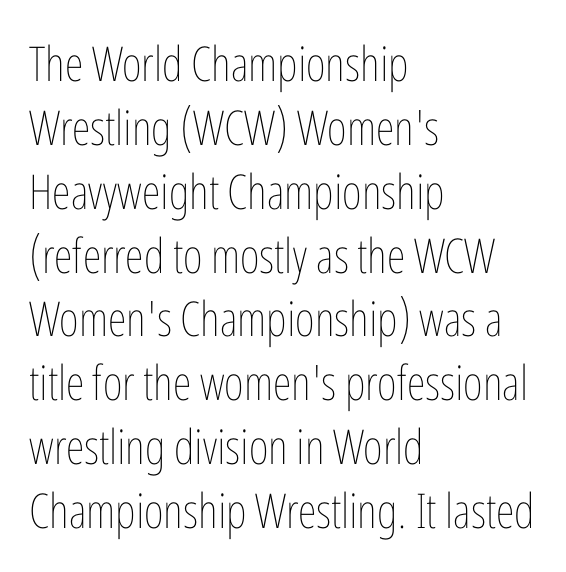
The image shows 48 px thin, condensed type, upright; set left-aligned, normal line spacing (1.33x), normal letter spacing, not underlined; low stroke contrast and a medium x-height.
